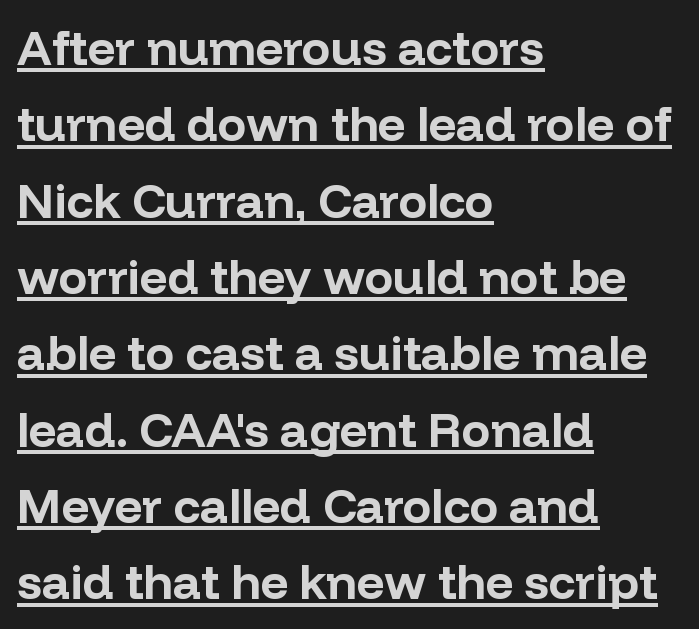
The rendering uses the underline text-decoration. A sans-serif font was chosen for this passage. You'd pick this weight for a headline — it's a proper bold. The typesetter chose a ragged-right arrangement here. This sample uses an upright cut, with every glyph sitting square on the baseline. Standard letterfit; no display-style spreading of the glyphs.
